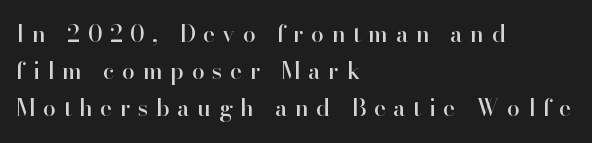
Caption: expanded tracking, letters set apart. The font's upright variant was chosen for this text. Honestly, the row spacing looks completely unremarkable. The compositor pushed each line to the left boundary. The passage shown is not underscored anywhere.
